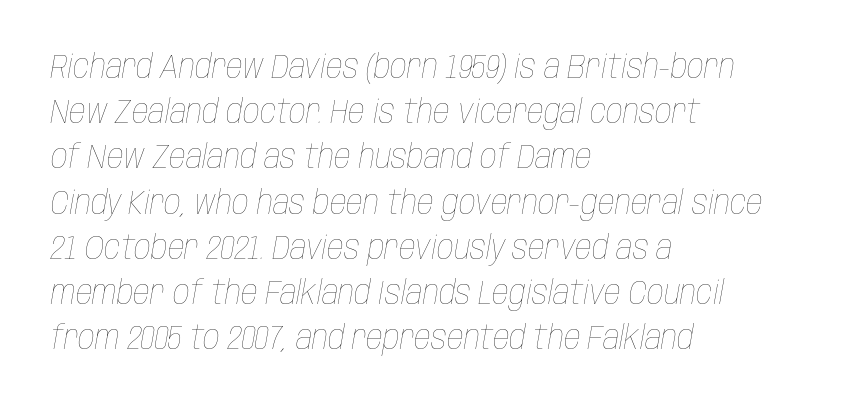
The image shows 33 px thin, condensed type, italic (leaning right); set left-aligned, normal line spacing (1.37x), normal letter spacing, not underlined; low stroke contrast and a large x-height.
